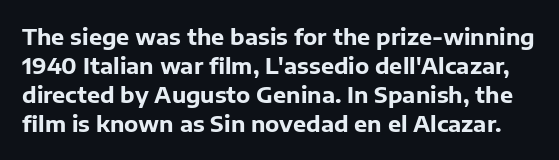
Q: Is the text bold? A: Yes.
Q: Is the text italic (slanted)? A: No, it is upright.
Q: Is the text underlined? A: No.
Q: Is the spacing between letters normal or unusually wide? A: Normal.
Q: Is the spacing between lines tight, normal or loose? A: Normal.
